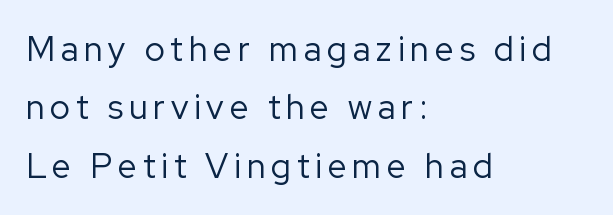
Varying glyph widths throughout — classic text-font behaviour. No letter is thick-stroked: the sample isn't bold. In terms of letterform style, serifs are entirely absent. Italic? Not at all — the glyphs are vertical.
